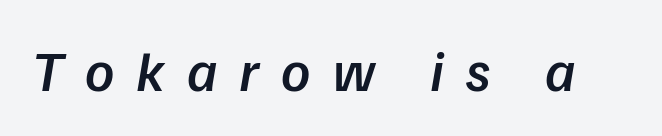
Q: Is the text bold? A: Semi-bold.
Q: Is the typeface a serif or a sans-serif typeface? A: Sans-serif.
Q: Is the text underlined? A: No.
Q: Is the spacing between letters normal or unusually wide? A: Unusually wide.
Q: Width (condensed, normal, or wide)? A: Normal.
Q: Stroke contrast? A: Low.
Q: x-height? A: Medium.
Q: Monospaced? A: No.
